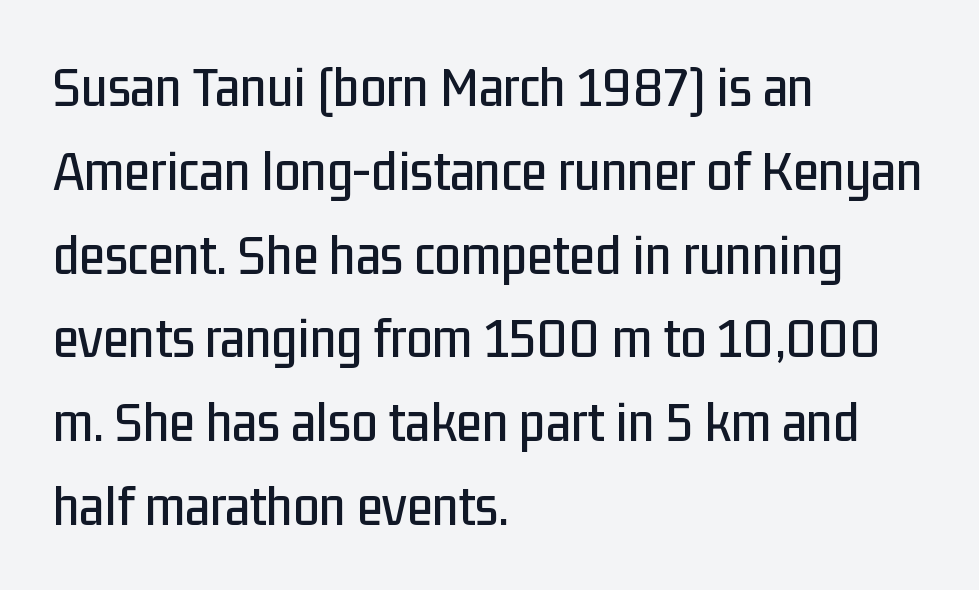
The image shows 59 px condensed sans-serif type, upright; set left-aligned, normal line spacing (1.42x), normal letter spacing, not underlined; low stroke contrast and a medium x-height.
